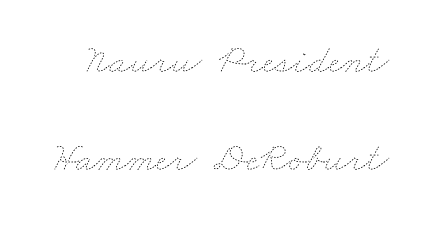
Q: Is the text bold? A: No.
Q: Is the text underlined? A: No.
Q: Is the spacing between letters normal or unusually wide? A: Normal.
Q: Is the spacing between lines tight, normal or loose? A: Loose.
Q: Width (condensed, normal, or wide)? A: Wide.
Q: Stroke contrast? A: Low.
Q: x-height? A: Small.
Q: Monospaced? A: No.
